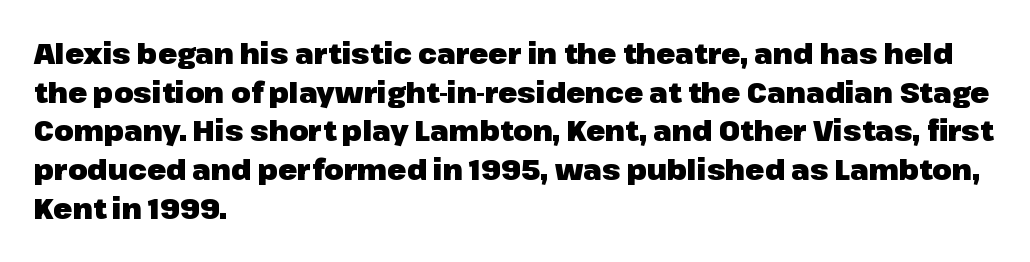
{"serif": "no", "italic": "no", "bold": "yes", "weight": "heavy", "width": "normal", "stroke_contrast": "low", "x_height": "medium", "monospaced": "no", "underline": "no", "align": "left", "line_spacing": "normal", "line_spacing_ratio": 1.38, "letter_spacing": "normal", "letter_spacing_em": 0.0, "glyph_px": 28}
